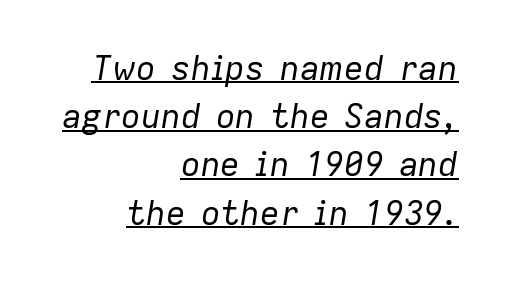
{"italic": "yes", "lean": "right", "slant_degrees": 9, "bold": "no", "weight": "regular", "width": "normal", "stroke_contrast": "low", "x_height": "medium", "monospaced": "no", "underline": "yes", "align": "right", "line_spacing": "normal", "line_spacing_ratio": 1.46, "letter_spacing": "normal", "letter_spacing_em": 0.0, "glyph_px": 33}
